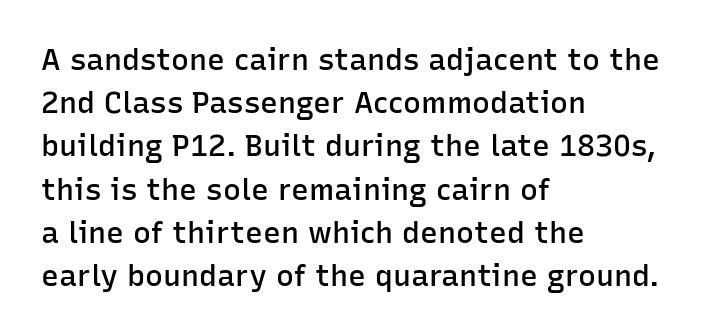
Unmarked baselines from the first word to the last. Proportional: the letters do not fall into vertical columns. Quick note: interline space is typical. The type family on display is of the sans-serif kind. The tracking reads as untouched default to a designer's eye.
